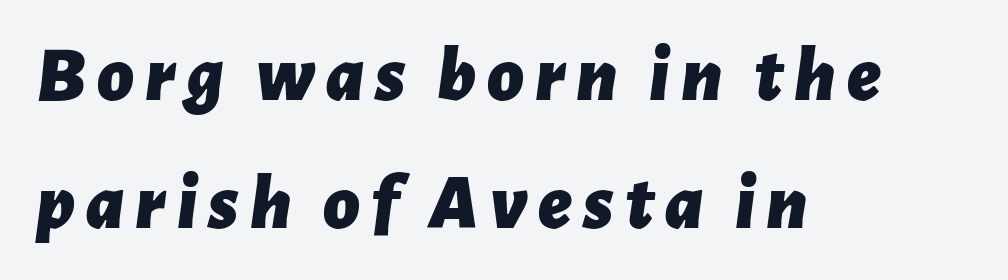
{"italic": "yes", "lean": "right", "slant_degrees": 7, "bold": "yes", "weight": "bold", "width": "normal", "stroke_contrast": "low", "x_height": "medium", "monospaced": "no", "underline": "no", "align": "left", "line_spacing": "normal", "line_spacing_ratio": 1.62, "glyph_px": 79}
